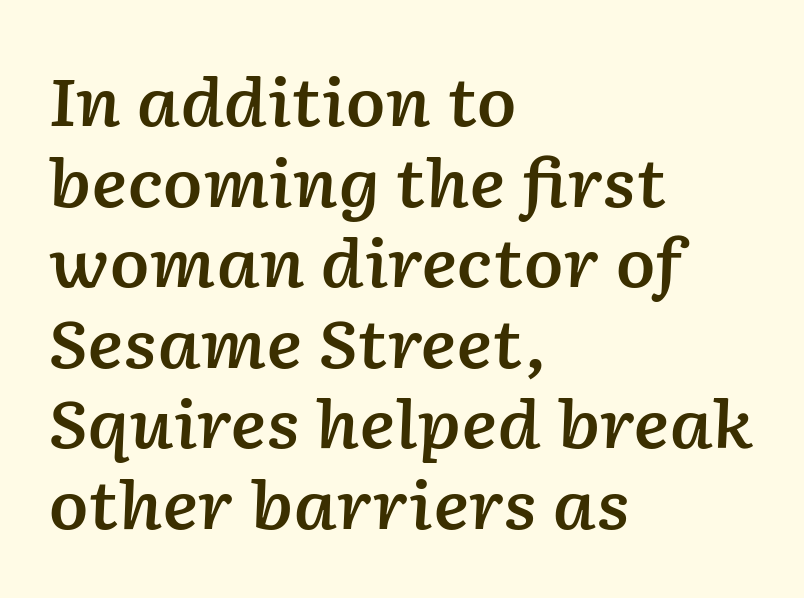
Q: Is the text bold? A: Semi-bold.
Q: Is the text italic (slanted)? A: Yes, it leans right by about 2 degrees.
Q: Is the text underlined? A: No.
Q: How is the paragraph aligned? A: Left-aligned.
Q: Is the spacing between letters normal or unusually wide? A: Normal.
Q: Width (condensed, normal, or wide)? A: Normal.
Q: Stroke contrast? A: Low.
Q: x-height? A: Medium.
Q: Monospaced? A: No.
